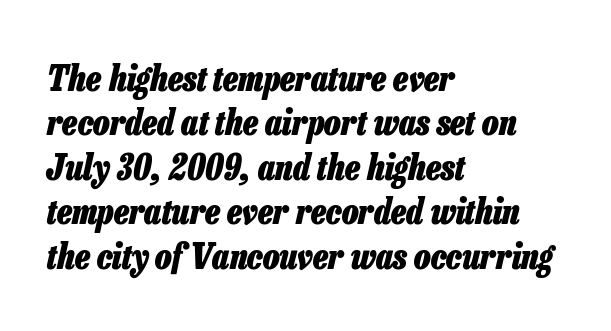
Students, observe: this is what conventionally led text looks like. You'd pick this weight for a headline — it's a proper bold. Glyph-to-glyph distance matches everyday printed text. The lettering tilts uniformly, giving the passage an italic look.
